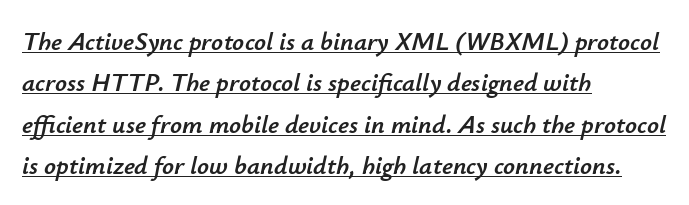
Check the space under the baseline: a stroke is drawn there. The lines sit at an ordinary, default distance from one another. Teacher's note: observe the even left margin — that is flush-left alignment. Designer's note — italics engaged.
